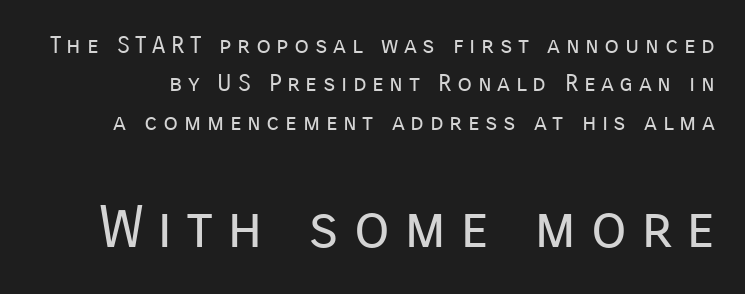
The type sits square on the baseline with zero lean. These two chunks differ in scale, with the bottom chunk taking the larger measure. Letterform terminals end flat and unadorned throughout the passage. A clean baseline with only descenders dipping below it. Does the leading feel generous? No, just average. Spacing verdict: proportional, widths tailored to each character.
